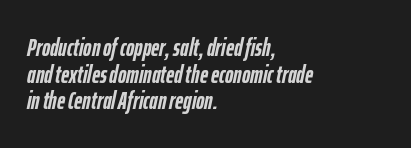
The characters look thick and weighty, a clear bold. Does extra space separate the letters? No, they use regular spacing. This block would grow much taller if given ordinary leading; it's compressed now. Rule under the text: the space is simply empty.
